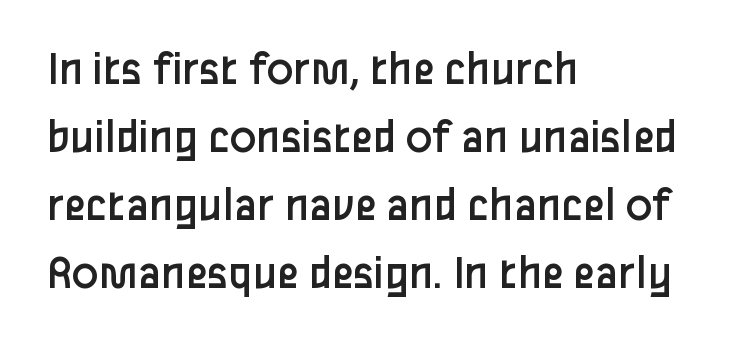
The image shows 49 px regular-weight sans-serif type, upright; set left-aligned, normal line spacing (1.39x), normal letter spacing, not underlined; low stroke contrast and a medium x-height.
